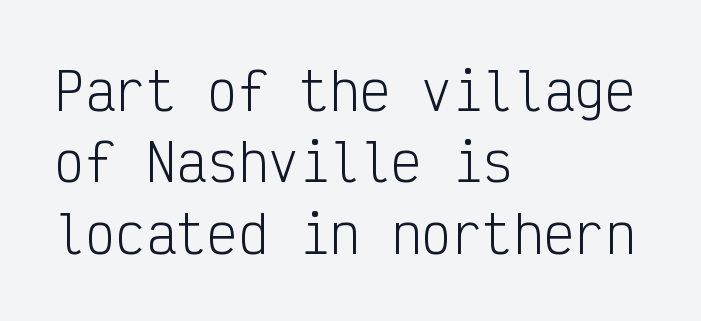
The image shows 51 px light, condensed sans-serif type, upright, monospaced; set left-aligned, normal line spacing (1.4x), normal letter spacing, not underlined; low stroke contrast and a medium x-height.
